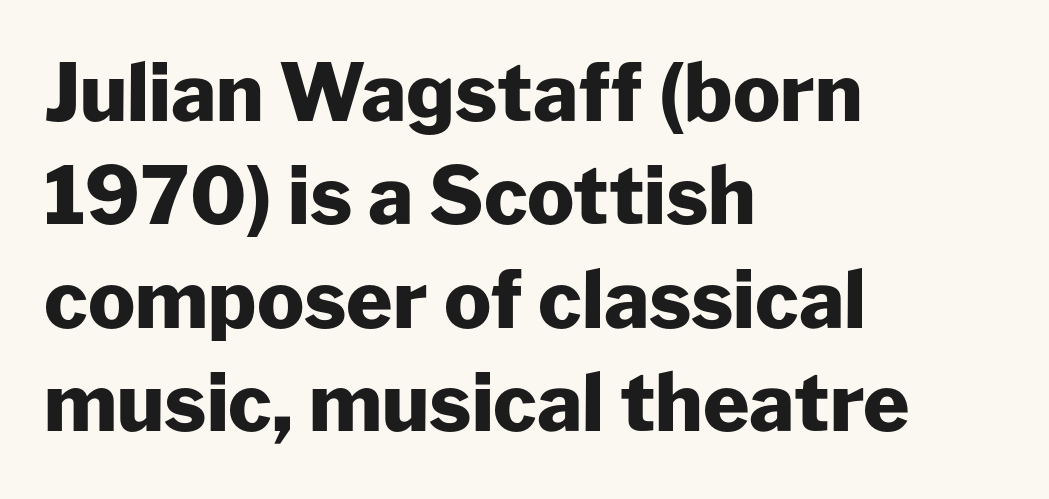
{"serif": "no", "italic": "no", "bold": "yes", "weight": "heavy", "width": "normal", "stroke_contrast": "low", "x_height": "medium", "monospaced": "no", "underline": "no", "align": "left", "line_spacing": "normal", "line_spacing_ratio": 1.31, "letter_spacing": "normal", "letter_spacing_em": 0.0, "glyph_px": 79}
